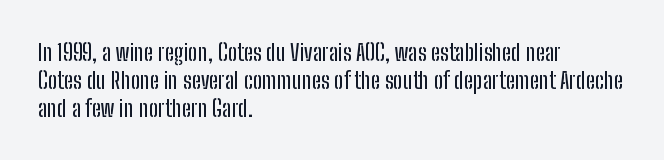
Q: Is the text italic (slanted)? A: No, it is upright.
Q: Is the text underlined? A: No.
Q: How is the paragraph aligned? A: Left-aligned.
Q: Is the spacing between letters normal or unusually wide? A: Normal.
